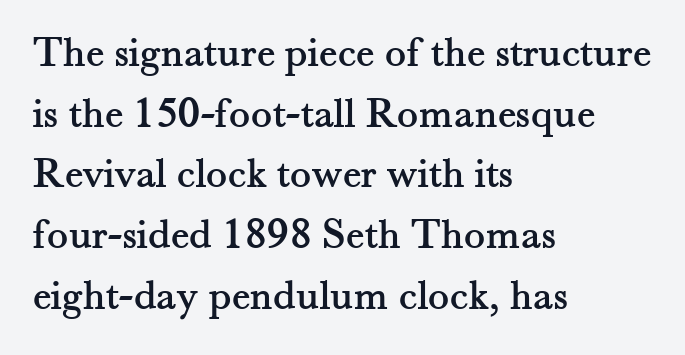
{"serif": "yes", "italic": "no", "width": "normal", "stroke_contrast": "medium", "x_height": "small", "monospaced": "no", "underline": "no", "align": "left", "line_spacing": "normal", "line_spacing_ratio": 1.38, "letter_spacing": "normal", "letter_spacing_em": 0.0, "glyph_px": 44}
